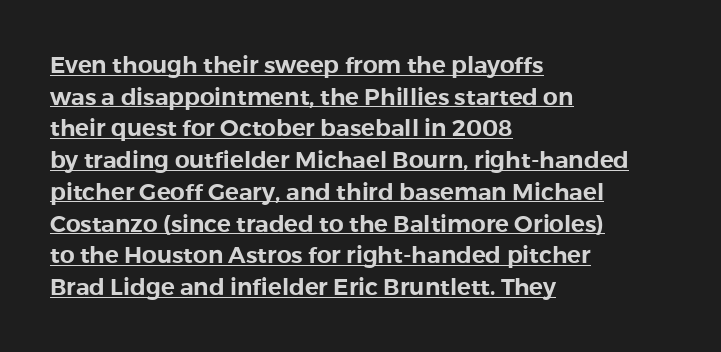
No extra tracking has been applied to these lines. Leading: standard. It's the straight-up-and-down kind of type. Students, observe the line beneath the letters — that is underlining. The paragraph shown leans on its left margin.
